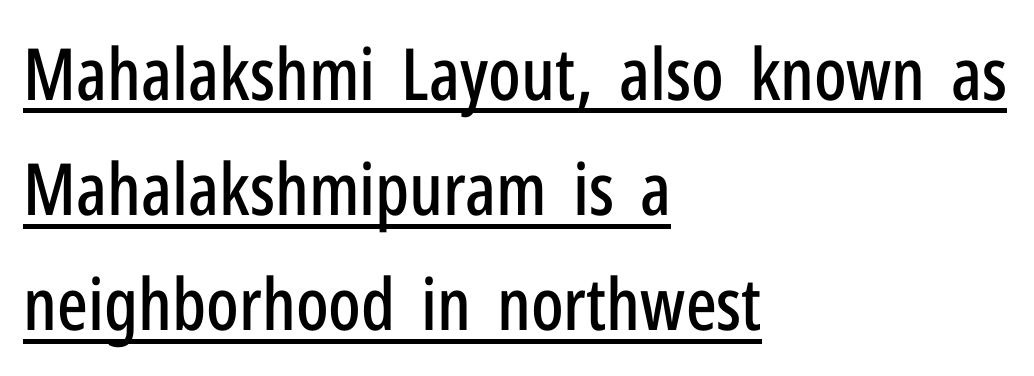
{"serif": "no", "italic": "no", "width": "condensed", "stroke_contrast": "low", "x_height": "medium", "monospaced": "no", "underline": "yes", "align": "left", "line_spacing": "normal", "line_spacing_ratio": 1.6, "letter_spacing": "normal", "letter_spacing_em": 0.0, "glyph_px": 72}
